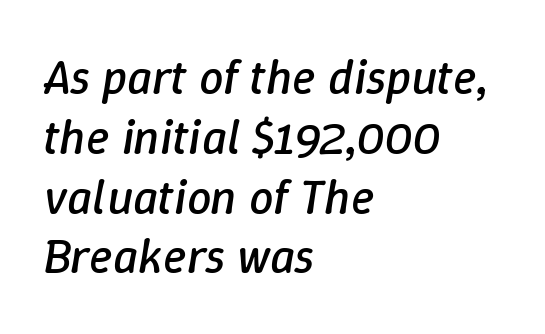
Q: Is the text bold? A: No.
Q: Is the text italic (slanted)? A: Yes, it leans right by about 9 degrees.
Q: Is the text underlined? A: No.
Q: How is the paragraph aligned? A: Left-aligned.
Q: Is the spacing between letters normal or unusually wide? A: Normal.
Q: Width (condensed, normal, or wide)? A: Normal.
Q: Stroke contrast? A: Low.
Q: x-height? A: Medium.
Q: Monospaced? A: No.
